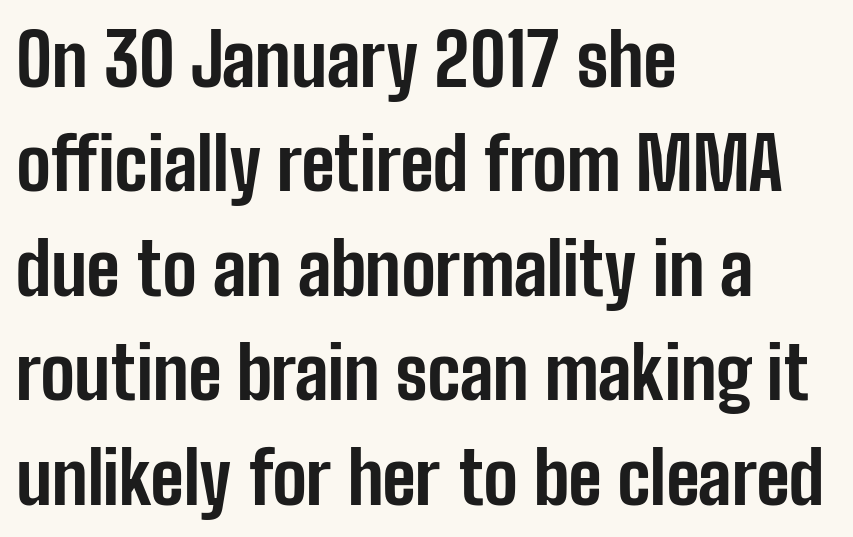
Has an underline been added? It has not. There is no visible air inserted between adjacent glyphs. The lines in this sample share a left origin and differ only in where they stop. To sum up the face: it is a sans, with no serifs. I'd describe the lettering as bold — thick and assertive.
